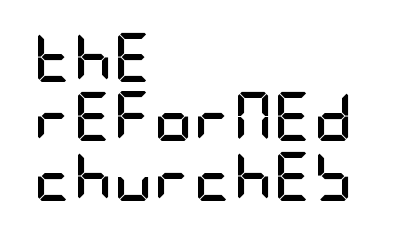
{"serif": "no", "italic": "no", "bold": "yes", "weight": "semibold", "width": "condensed", "stroke_contrast": "low", "x_height": "large", "underline": "no", "align": "left", "line_spacing_ratio": 1.21, "letter_spacing": "normal", "letter_spacing_em": 0.0, "glyph_px": 49}
